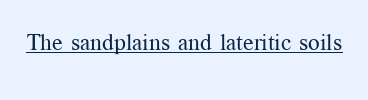
Q: Is the text bold? A: No.
Q: Is the text italic (slanted)? A: No, it is upright.
Q: Is the text underlined? A: Yes.
Q: Is the spacing between letters normal or unusually wide? A: Normal.
